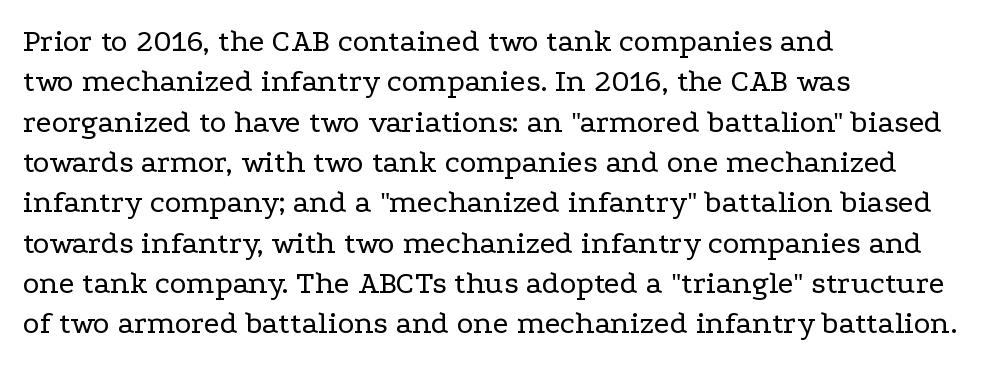
Q: Is the text bold? A: No.
Q: Is the text italic (slanted)? A: No, it is upright.
Q: Is the typeface a serif or a sans-serif typeface? A: Serif.
Q: Is the text underlined? A: No.
Q: How is the paragraph aligned? A: Left-aligned.
Q: Is the spacing between letters normal or unusually wide? A: Normal.
Q: Is the spacing between lines tight, normal or loose? A: Normal.
Q: Width (condensed, normal, or wide)? A: Wide.
Q: Stroke contrast? A: Low.
Q: x-height? A: Medium.
Q: Monospaced? A: No.
